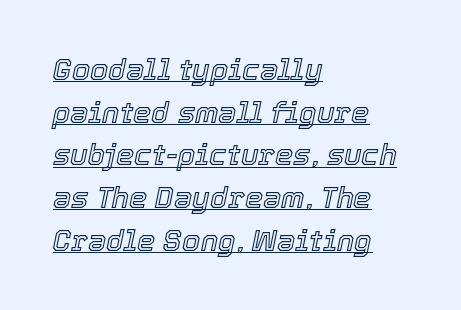
Q: Is the text italic (slanted)? A: Yes, it leans right by about 12 degrees.
Q: Is the text underlined? A: Yes.
Q: How is the paragraph aligned? A: Left-aligned.
Q: Is the spacing between letters normal or unusually wide? A: Normal.
Q: Is the spacing between lines tight, normal or loose? A: Normal.
Q: Width (condensed, normal, or wide)? A: Normal.
Q: x-height? A: Medium.
Q: Monospaced? A: No.
